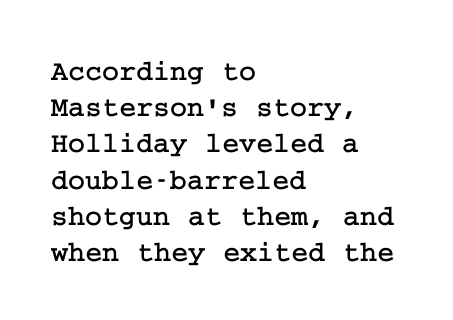
{"serif": "yes", "italic": "no", "width": "normal", "stroke_contrast": "low", "x_height": "medium", "underline": "no", "align": "left", "line_spacing": "normal", "line_spacing_ratio": 1.25, "letter_spacing": "normal", "letter_spacing_em": 0.0, "glyph_px": 29}
